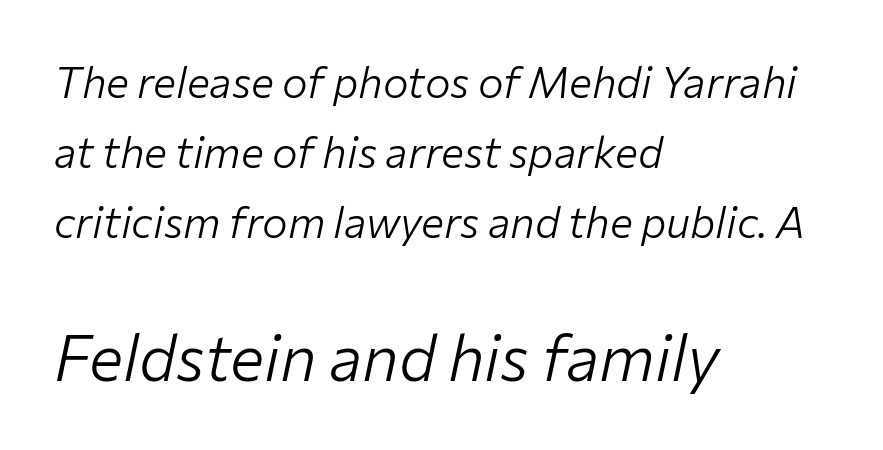
{"italic": "yes", "lean": "right", "slant_degrees": 12, "bold": "no", "weight": "light", "width": "normal", "stroke_contrast": "low", "x_height": "medium", "monospaced": "no", "underline": "no", "align": "left", "line_spacing": "normal", "line_spacing_ratio": 1.63, "letter_spacing": "normal", "letter_spacing_em": 0.0, "larger_block": "second", "size_ratio": 1.49, "glyph_px": 64}
